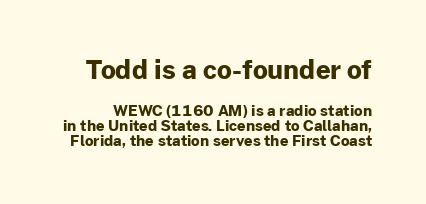
The image shows 26 px bold type, upright; set tight line spacing (1.01x), normal letter spacing, not underlined; the first (top) block is 1.73x larger.
